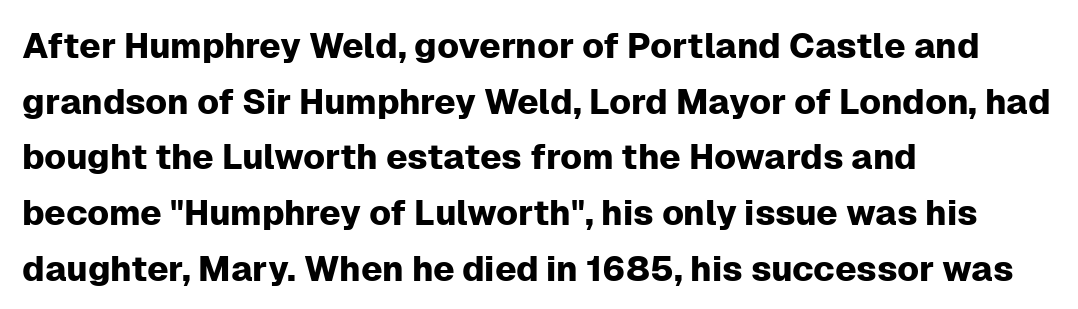
Q: Is the text italic (slanted)? A: No, it is upright.
Q: Is the typeface a serif or a sans-serif typeface? A: Sans-serif.
Q: Is the text underlined? A: No.
Q: How is the paragraph aligned? A: Left-aligned.
Q: Is the spacing between letters normal or unusually wide? A: Normal.
Q: Is the spacing between lines tight, normal or loose? A: Normal.
Q: Width (condensed, normal, or wide)? A: Normal.
Q: Stroke contrast? A: Low.
Q: x-height? A: Medium.
Q: Monospaced? A: No.
